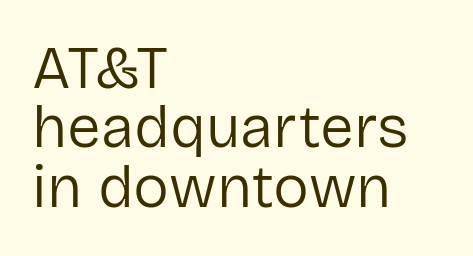
Q: Is the text bold? A: No.
Q: Is the text italic (slanted)? A: No, it is upright.
Q: Is the typeface a serif or a sans-serif typeface? A: Sans-serif.
Q: Is the text underlined? A: No.
Q: How is the paragraph aligned? A: Left-aligned.
Q: Is the spacing between letters normal or unusually wide? A: Normal.
Q: Is the spacing between lines tight, normal or loose? A: Tight.
Q: Width (condensed, normal, or wide)? A: Normal.
Q: Stroke contrast? A: Low.
Q: x-height? A: Medium.
Q: Monospaced? A: No.
